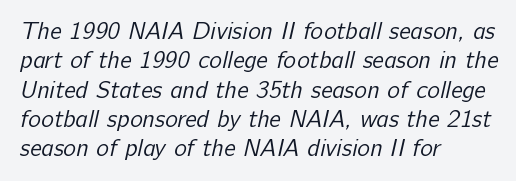
The image shows 24 px text type; set left-aligned, line spacing 1.22x, normal letter spacing, not underlined.
